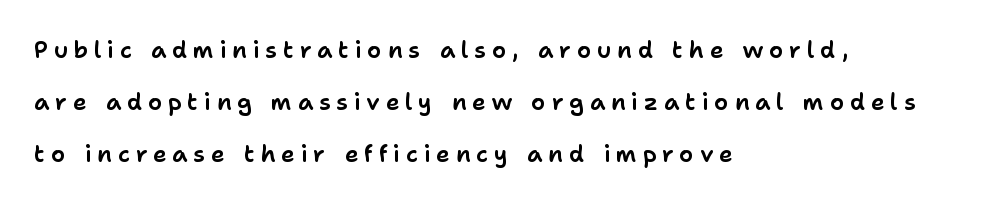
Q: Is the text italic (slanted)? A: No, it is upright.
Q: Is the text underlined? A: No.
Q: How is the paragraph aligned? A: Left-aligned.
Q: Is the spacing between letters normal or unusually wide? A: Unusually wide.
Q: Is the spacing between lines tight, normal or loose? A: Loose.
